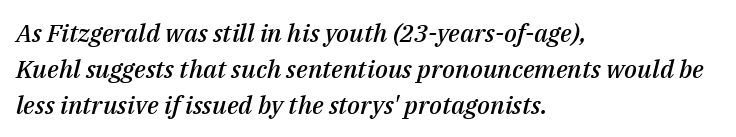
Q: Is the text bold? A: Semi-bold.
Q: Is the text italic (slanted)? A: Yes, it leans right by about 14 degrees.
Q: Is the text underlined? A: No.
Q: How is the paragraph aligned? A: Left-aligned.
Q: Is the spacing between letters normal or unusually wide? A: Normal.
Q: Is the spacing between lines tight, normal or loose? A: Normal.
